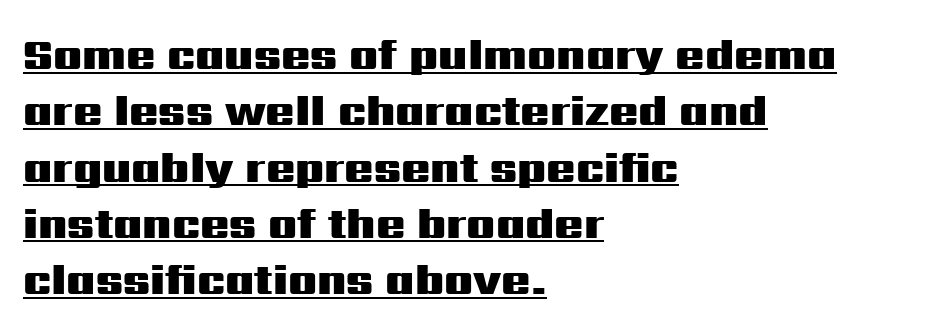
{"serif": "no", "italic": "no", "bold": "yes", "weight": "heavy", "width": "wide", "stroke_contrast": "medium", "x_height": "medium", "monospaced": "no", "underline": "yes", "align": "left", "line_spacing": "normal", "line_spacing_ratio": 1.31, "letter_spacing": "normal", "letter_spacing_em": 0.0, "glyph_px": 43}
